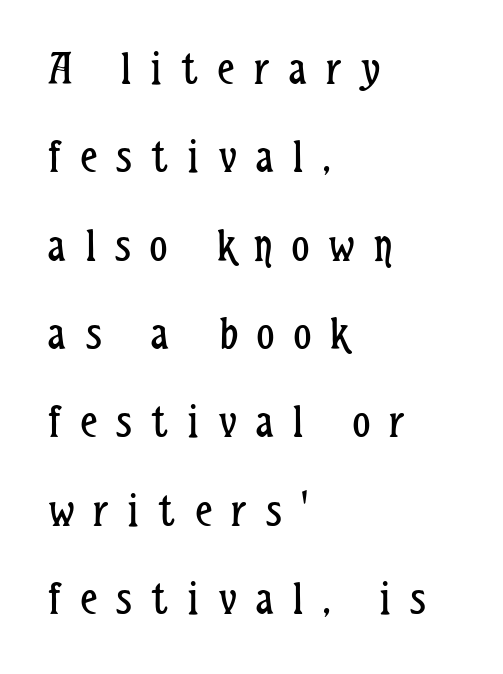
{"serif": "no", "italic": "no", "bold": "no", "weight": "regular", "width": "condensed", "stroke_contrast": "low", "x_height": "medium", "monospaced": "no", "underline": "no", "align": "left", "line_spacing_ratio": 1.84, "letter_spacing": "wide", "letter_spacing_em": 0.41, "glyph_px": 48}
